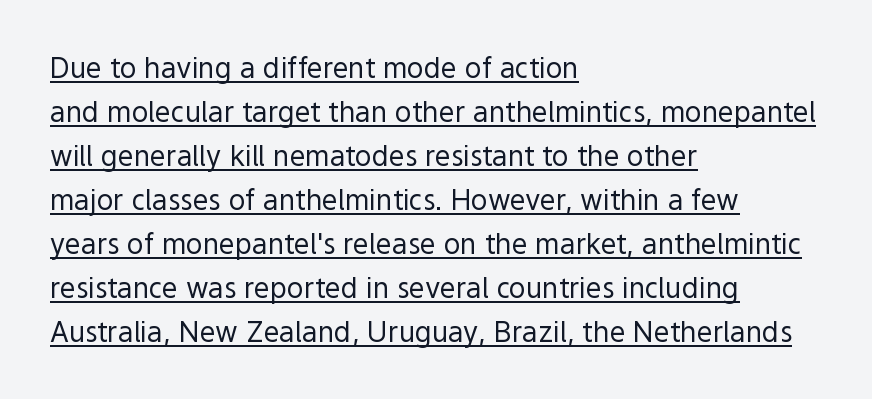
{"serif": "no", "italic": "no", "bold": "no", "weight": "regular", "width": "normal", "x_height": "medium", "monospaced": "no", "underline": "yes", "align": "left", "line_spacing": "normal", "line_spacing_ratio": 1.57, "letter_spacing": "normal", "letter_spacing_em": 0.0, "glyph_px": 28}
